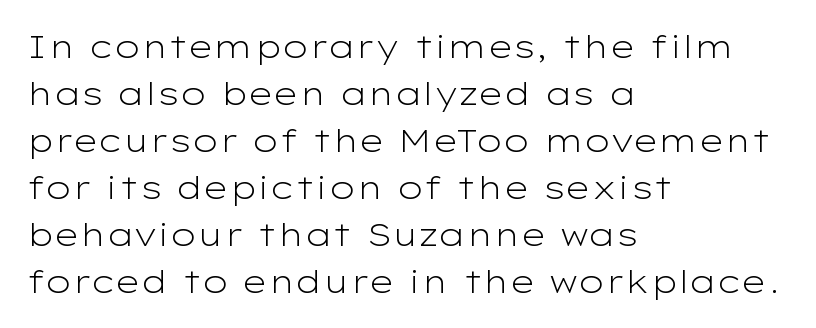
Q: Is the text bold? A: No.
Q: Is the text italic (slanted)? A: No, it is upright.
Q: Is the typeface a serif or a sans-serif typeface? A: Sans-serif.
Q: Is the text underlined? A: No.
Q: How is the paragraph aligned? A: Left-aligned.
Q: Is the spacing between letters normal or unusually wide? A: Normal.
Q: Is the spacing between lines tight, normal or loose? A: Normal.
Q: Width (condensed, normal, or wide)? A: Wide.
Q: Stroke contrast? A: Low.
Q: x-height? A: Medium.
Q: Monospaced? A: No.
